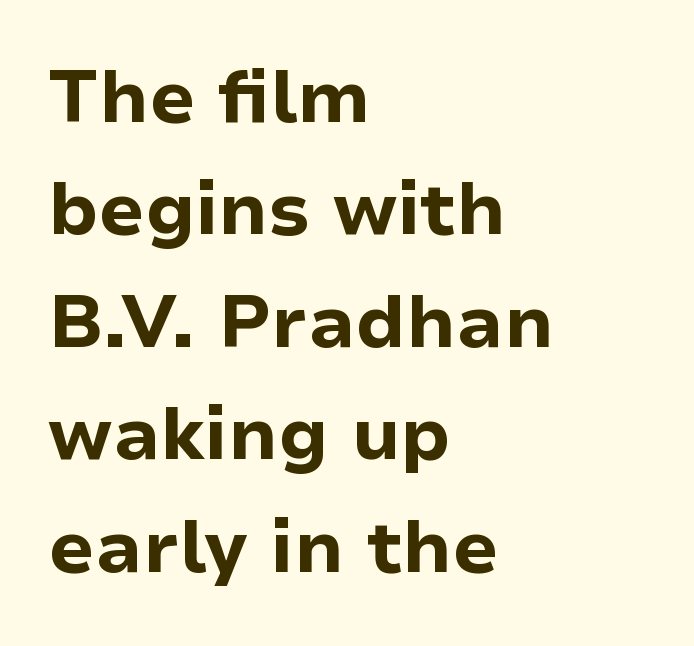
The image shows 73 px bold sans-serif type, upright; set left-aligned, normal line spacing (1.54x), normal letter spacing, not underlined; low stroke contrast and a medium x-height.
